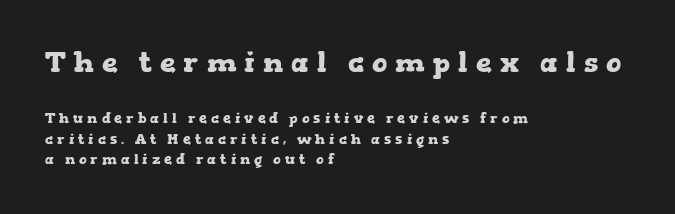
Regarding serifs, this sample has them. Posture: upright roman. Check under the words: just untouched page. Varying glyph widths throughout — classic text-font behaviour.
